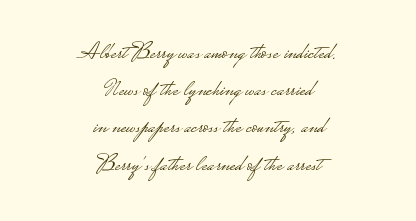
Q: Is the text bold? A: No.
Q: Is the text italic (slanted)? A: Yes.
Q: Is the text underlined? A: No.
Q: How is the paragraph aligned? A: Centered.
Q: Is the spacing between letters normal or unusually wide? A: Normal.
Q: Is the spacing between lines tight, normal or loose? A: Normal.
